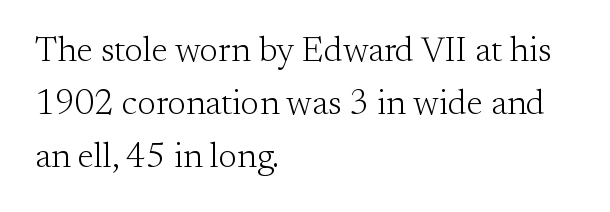
Q: Is the text bold? A: No.
Q: Is the text italic (slanted)? A: No, it is upright.
Q: Is the typeface a serif or a sans-serif typeface? A: Serif.
Q: Is the text underlined? A: No.
Q: How is the paragraph aligned? A: Left-aligned.
Q: Is the spacing between letters normal or unusually wide? A: Normal.
Q: Is the spacing between lines tight, normal or loose? A: Normal.
Q: Width (condensed, normal, or wide)? A: Normal.
Q: Stroke contrast? A: Medium.
Q: x-height? A: Small.
Q: Monospaced? A: No.
